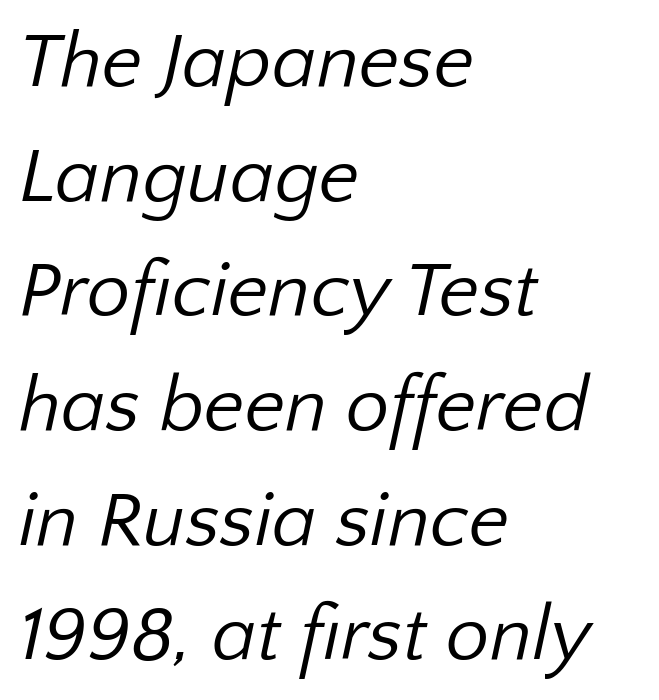
{"serif": "no", "bold": "no", "weight": "regular", "width": "normal", "stroke_contrast": "low", "x_height": "medium", "monospaced": "no", "underline": "no", "align": "left", "line_spacing": "normal", "line_spacing_ratio": 1.47, "letter_spacing": "normal", "letter_spacing_em": 0.0, "glyph_px": 78}
